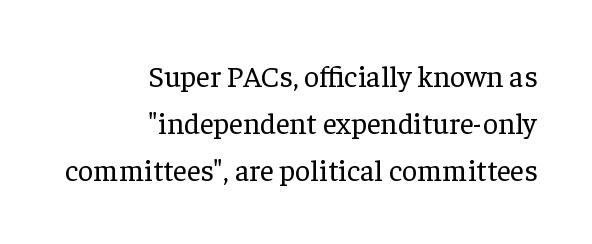
The image shows 30 px regular-weight serif type, upright; set right-aligned, normal line spacing (1.57x), normal letter spacing, not underlined; low stroke contrast and a medium x-height.
